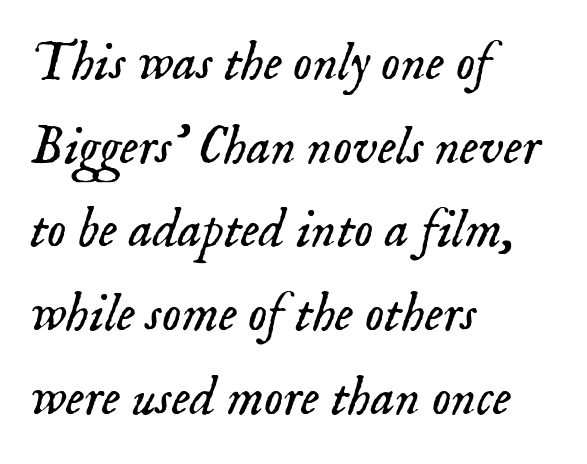
Q: Is the text bold? A: No.
Q: Is the text italic (slanted)? A: Yes, it leans right by about 18 degrees.
Q: Is the typeface a serif or a sans-serif typeface? A: Serif.
Q: Is the text underlined? A: No.
Q: How is the paragraph aligned? A: Left-aligned.
Q: Is the spacing between letters normal or unusually wide? A: Normal.
Q: Is the spacing between lines tight, normal or loose? A: Normal.
Q: Width (condensed, normal, or wide)? A: Normal.
Q: Stroke contrast? A: Low.
Q: x-height? A: Small.
Q: Monospaced? A: No.
